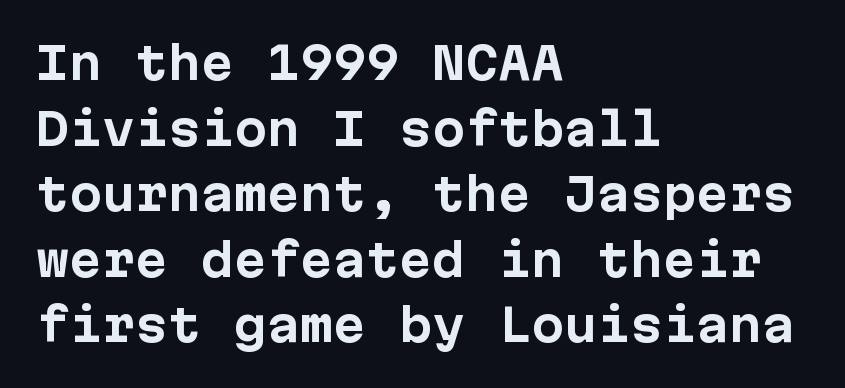
Notice how the stems are strictly vertical — no italics here. No feet cap the strokes, marking this as sans-serif type. Each line starts at the same left margin while the right side varies. Descenders hang freely into open space.
